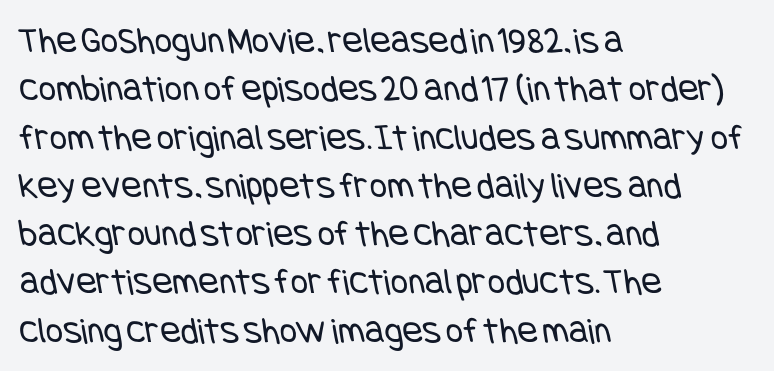
Q: Is the text bold? A: No.
Q: Is the typeface a serif or a sans-serif typeface? A: Sans-serif.
Q: Is the text underlined? A: No.
Q: How is the paragraph aligned? A: Left-aligned.
Q: Is the spacing between letters normal or unusually wide? A: Normal.
Q: Is the spacing between lines tight, normal or loose? A: Normal.
Q: Width (condensed, normal, or wide)? A: Condensed.
Q: Stroke contrast? A: Low.
Q: x-height? A: Large.
